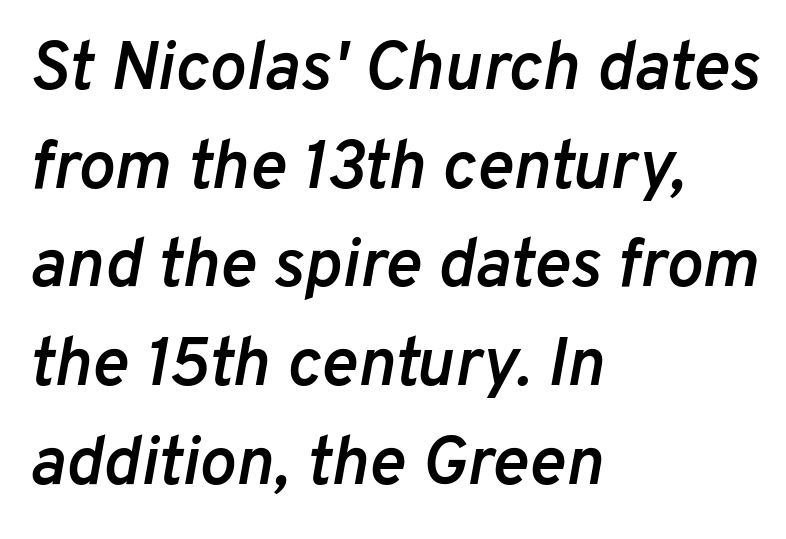
The image shows 69 px semibold type, italic (leaning right); set left-aligned, normal line spacing (1.43x), normal letter spacing, not underlined; low stroke contrast and a medium x-height.
